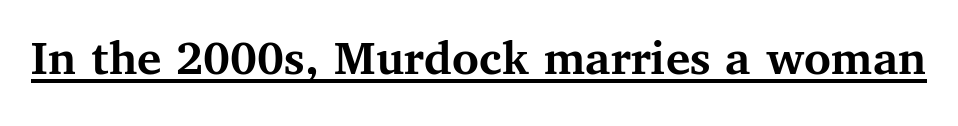
{"serif": "yes", "italic": "no", "bold": "yes", "weight": "semibold", "width": "normal", "stroke_contrast": "medium", "x_height": "medium", "monospaced": "no", "underline": "yes", "letter_spacing": "normal", "letter_spacing_em": 0.0, "glyph_px": 51}
